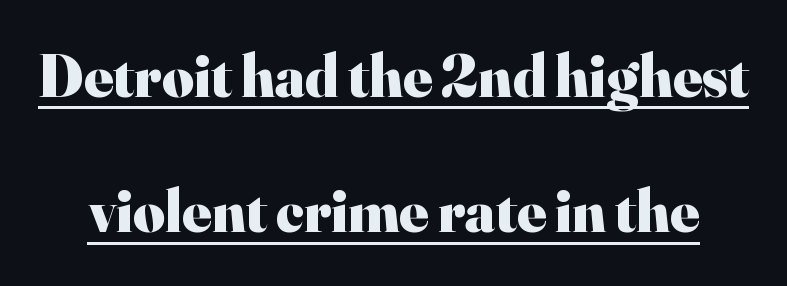
{"serif": "yes", "italic": "no", "bold": "yes", "weight": "heavy", "width": "normal", "stroke_contrast": "high", "x_height": "small", "monospaced": "no", "underline": "yes", "line_spacing": "loose", "line_spacing_ratio": 2.22, "letter_spacing": "normal", "letter_spacing_em": 0.0, "glyph_px": 61}
